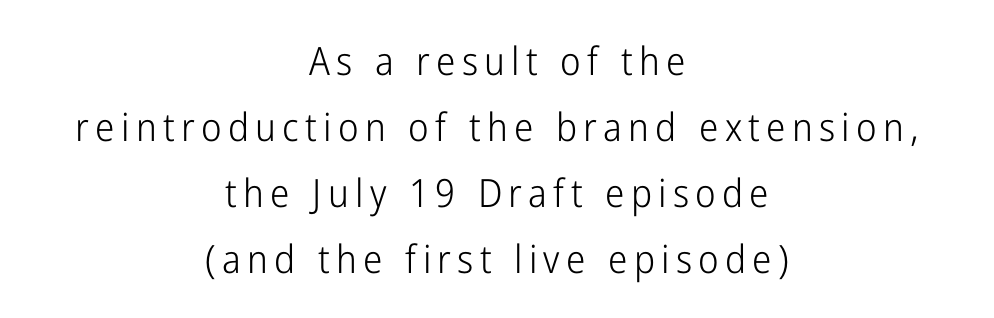
{"serif": "no", "italic": "no", "bold": "no", "weight": "light", "width": "condensed", "stroke_contrast": "low", "x_height": "medium", "monospaced": "no", "underline": "no", "align": "center", "line_spacing": "normal", "line_spacing_ratio": 1.69, "glyph_px": 39}
